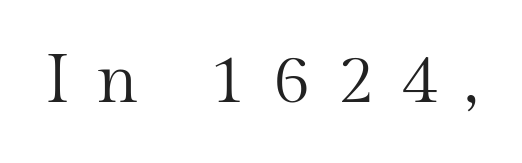
The image shows 68 px regular-weight serif type, upright; set unusually wide letter spacing (+0.39 em), not underlined; medium stroke contrast and a medium x-height.
